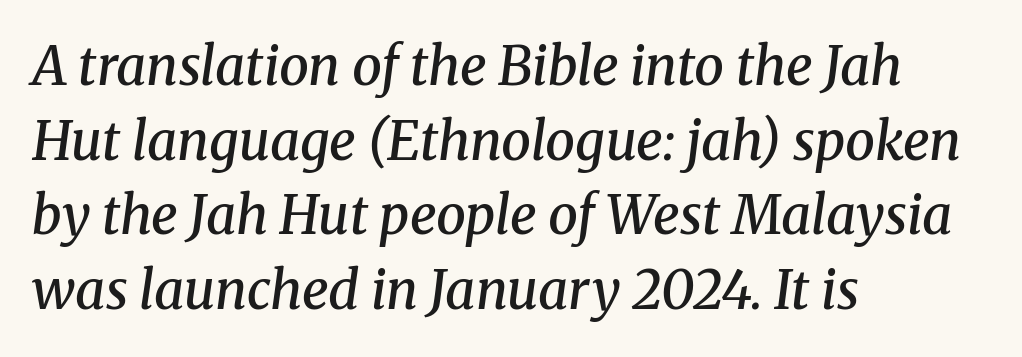
I'd call this a serif setting — the letters wear small feet. Here the designer chose a conventional face with non-uniform glyph widths. The rows are spaced the way most documents space them. The baseline area is clear. This is oblique type, the kind used for emphasis or titles. Casual observation: everything's shoved over to the left.
